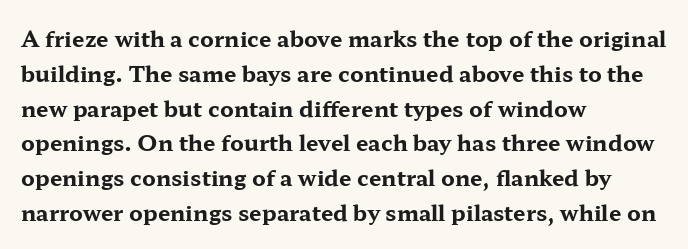
Q: Is the text bold? A: Yes.
Q: Is the text italic (slanted)? A: No, it is upright.
Q: Is the text underlined? A: No.
Q: How is the paragraph aligned? A: Left-aligned.
Q: Is the spacing between letters normal or unusually wide? A: Normal.
Q: Is the spacing between lines tight, normal or loose? A: Normal.
